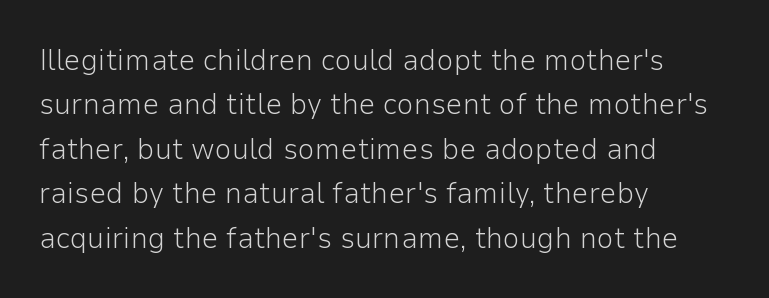
{"serif": "no", "italic": "no", "bold": "no", "weight": "light", "width": "normal", "stroke_contrast": "low", "x_height": "medium", "monospaced": "no", "underline": "no", "align": "left", "line_spacing": "normal", "line_spacing_ratio": 1.48, "letter_spacing": "normal", "letter_spacing_em": 0.0, "glyph_px": 30}
